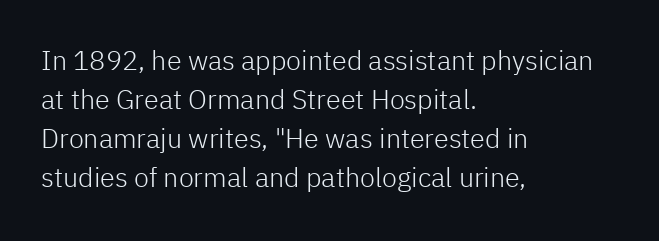
The image shows 27 px text type, upright; set left-aligned, normal line spacing (1.44x), normal letter spacing, not underlined.
